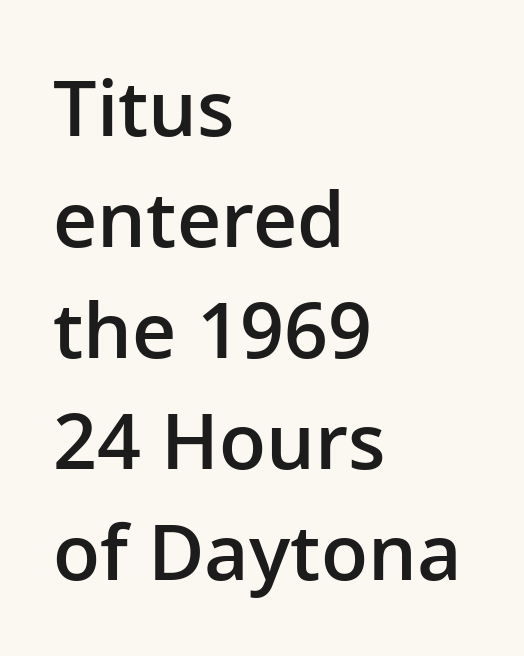
The lines in this sample share a left origin and differ only in where they stop. The type is set solid horizontally, with unmodified tracking. Regarding leading, the lines here are spaced in the standard way. The typeface chosen for these lines omits serifs. Nobody drew a line under any word here. In terms of posture, this sample is upright.
